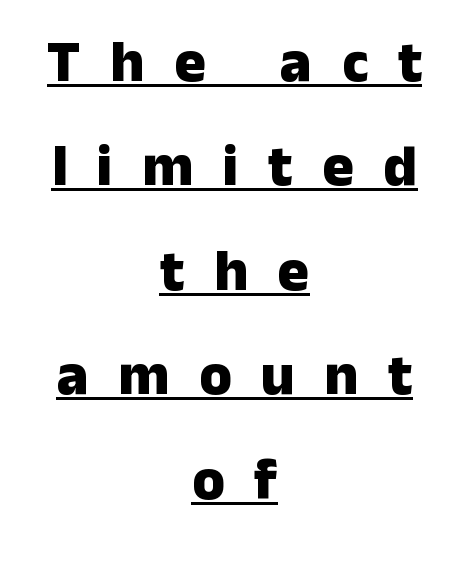
To sum up the face: it is a sans, with no serifs. Weight check: bold — yes, fully. Emphasis is given by a line drawn under the lettering. Short note: letters widely spaced. Each letter keeps its own natural width here, so spacing adapts to shape. The axis of the letterforms is exactly vertical.
